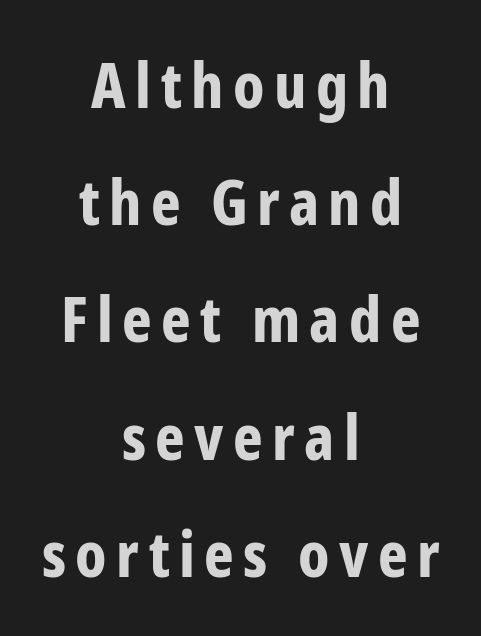
Q: Is the text bold? A: Yes.
Q: Is the text italic (slanted)? A: No, it is upright.
Q: Is the typeface a serif or a sans-serif typeface? A: Sans-serif.
Q: Is the text underlined? A: No.
Q: How is the paragraph aligned? A: Centered.
Q: Width (condensed, normal, or wide)? A: Condensed.
Q: Stroke contrast? A: Low.
Q: x-height? A: Medium.
Q: Monospaced? A: No.
